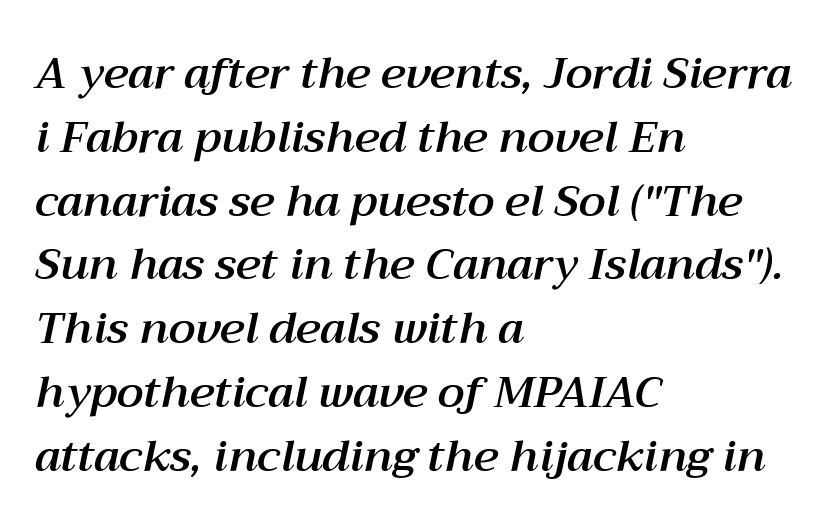
The image shows 44 px text type, italic (leaning right); set left-aligned, normal line spacing (1.45x), normal letter spacing, not underlined; medium stroke contrast and a medium x-height.
